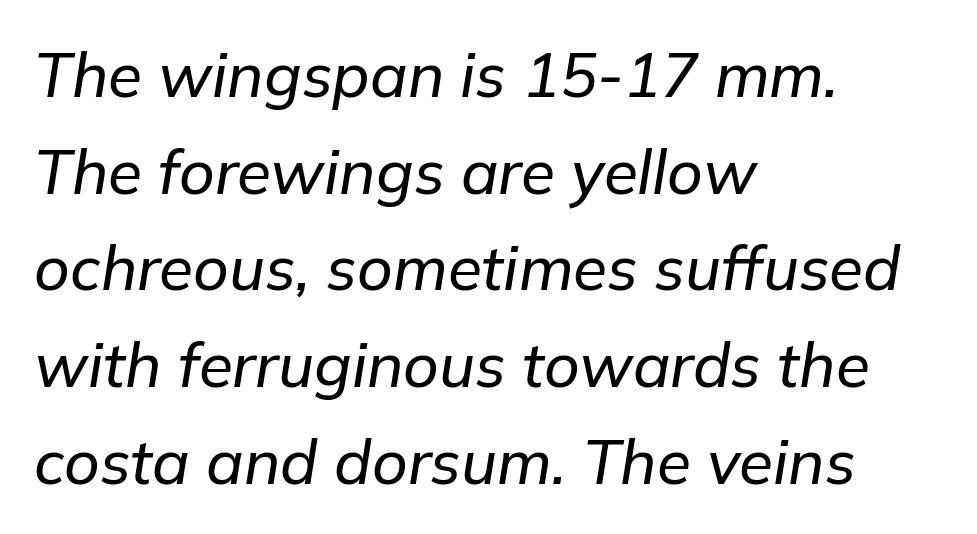
This rendering features lettering with no underline. Looks like regular typesetting: each glyph gets only the width it needs. The rag falls on the right side of this text block. The face used here is rendered with its standard letterfit. Quick note: interline space is typical. Style check: oblique.
